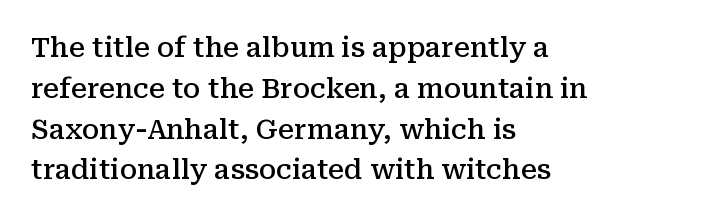
{"italic": "no", "bold": "semi", "underline": "no", "align": "left", "line_spacing": "normal", "line_spacing_ratio": 1.51, "letter_spacing": "normal", "letter_spacing_em": 0.0, "glyph_px": 27}
